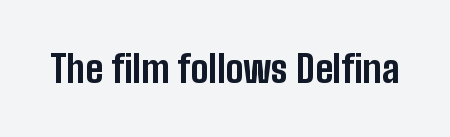
Anything drawn beneath the words? Only blank space. The rendering uses natural spacing where letterforms have individual widths. The typography opts for an upright posture over an oblique one. This sample uses a sans-serif face. Is the type bold? Yes — the strokes are clearly thick and heavy. Nothing unusual about the tracking: characters are spaced as the font intends.
